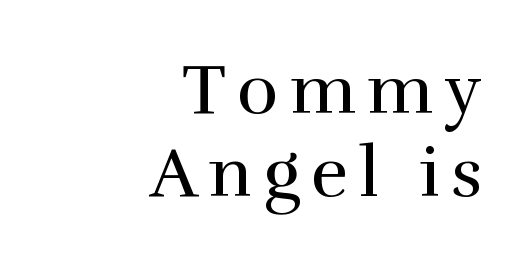
{"serif": "yes", "italic": "no", "bold": "no", "weight": "regular", "width": "normal", "x_height": "medium", "monospaced": "no", "underline": "no", "align": "right", "line_spacing_ratio": 1.19, "glyph_px": 70}
